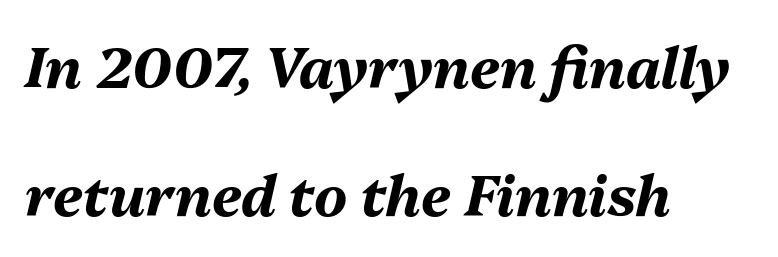
Q: Is the text bold? A: Yes.
Q: Is the text italic (slanted)? A: Yes, it leans right by about 13 degrees.
Q: Is the text underlined? A: No.
Q: How is the paragraph aligned? A: Left-aligned.
Q: Is the spacing between letters normal or unusually wide? A: Normal.
Q: Is the spacing between lines tight, normal or loose? A: Loose.
Q: Width (condensed, normal, or wide)? A: Normal.
Q: Stroke contrast? A: Medium.
Q: x-height? A: Medium.
Q: Monospaced? A: No.
